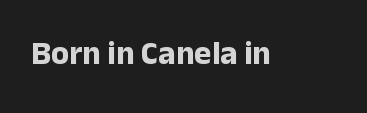
Q: Is the text bold? A: Yes.
Q: Is the text italic (slanted)? A: No, it is upright.
Q: Is the typeface a serif or a sans-serif typeface? A: Sans-serif.
Q: Is the text underlined? A: No.
Q: Is the spacing between letters normal or unusually wide? A: Normal.
Q: Width (condensed, normal, or wide)? A: Normal.
Q: Stroke contrast? A: Low.
Q: x-height? A: Medium.
Q: Monospaced? A: No.
